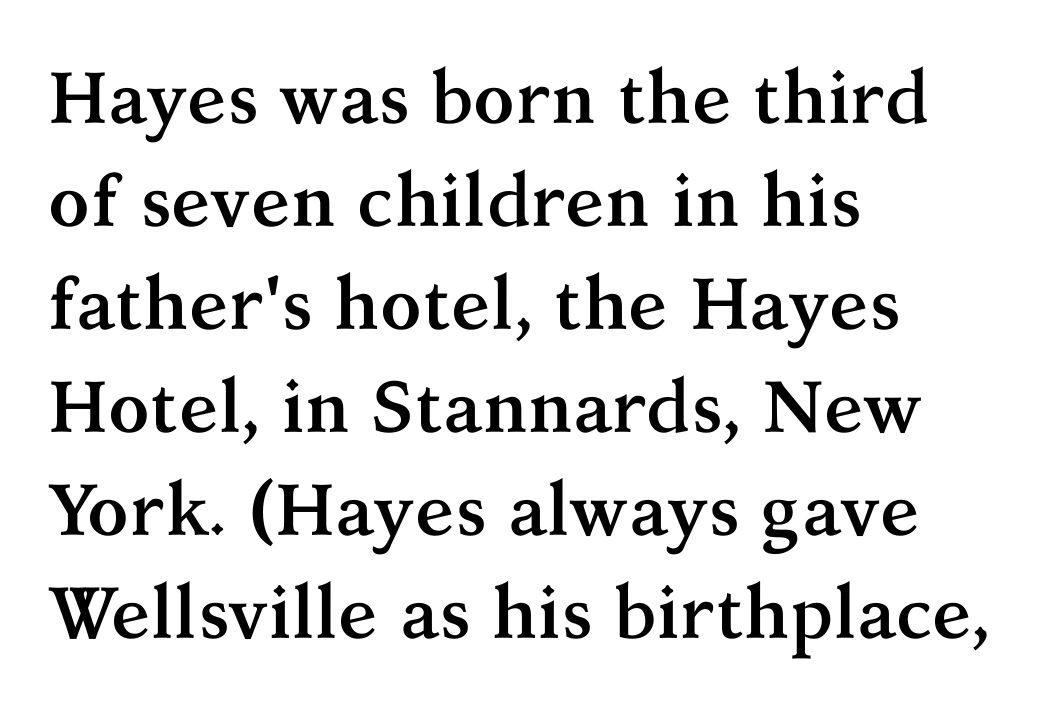
Words appear dense and cohesive because spacing is normal. Spacing verdict: proportional, widths tailored to each character. The designer left line spacing at the default. This is heavy type, rendered in bold. The passage is arranged the way most books set body copy — flush left. The type sits square on the baseline with zero lean.
